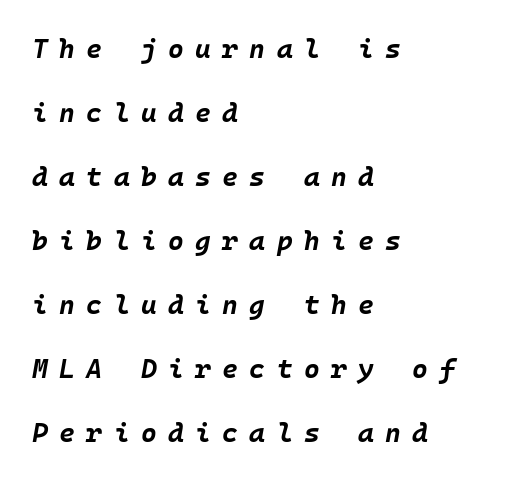
Q: Is the text bold? A: Yes.
Q: Is the text italic (slanted)? A: Yes, it leans right by about 10 degrees.
Q: Is the text underlined? A: No.
Q: How is the paragraph aligned? A: Left-aligned.
Q: Is the spacing between letters normal or unusually wide? A: Unusually wide.
Q: Is the spacing between lines tight, normal or loose? A: Loose.
